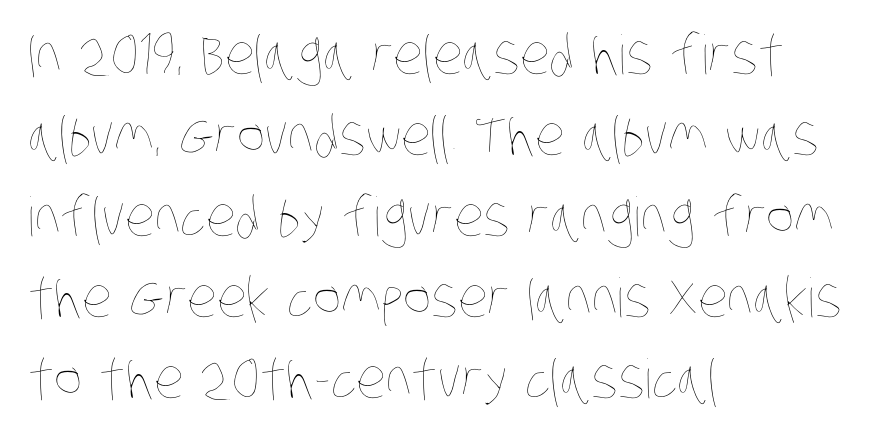
Q: Is the text bold? A: No.
Q: Is the text underlined? A: No.
Q: How is the paragraph aligned? A: Left-aligned.
Q: Is the spacing between letters normal or unusually wide? A: Normal.
Q: Is the spacing between lines tight, normal or loose? A: Normal.
Q: Width (condensed, normal, or wide)? A: Condensed.
Q: Stroke contrast? A: Low.
Q: x-height? A: Large.
Q: Monospaced? A: No.
